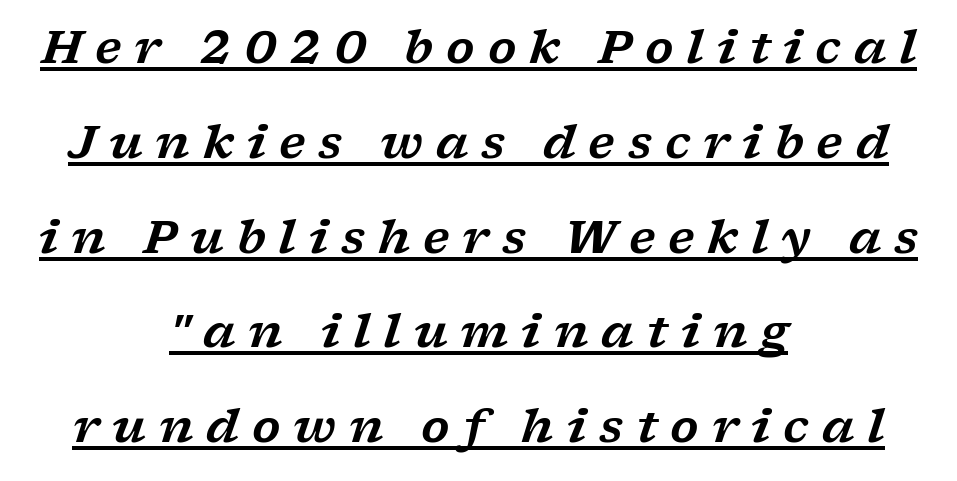
The image shows 46 px wide serif type, italic (leaning right); set centered, loose line spacing (2.06x), unusually wide letter spacing (+0.28 em), underlined; low stroke contrast and a medium x-height.
